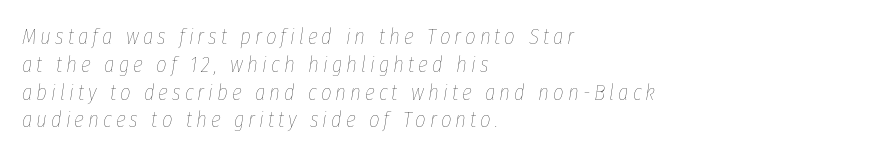
The image shows 23 px text type, italic (leaning right); set left-aligned, line spacing 1.21x, not underlined.
